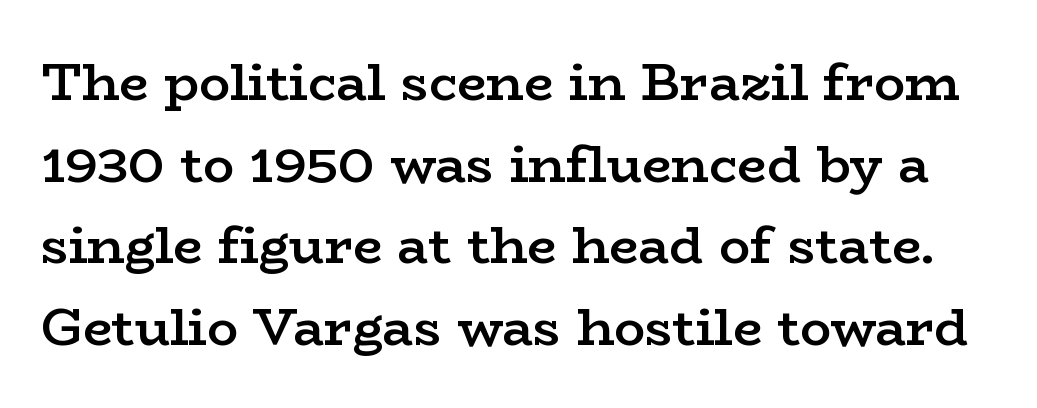
{"serif": "yes", "italic": "no", "bold": "semi", "weight": "semibold", "width": "wide", "stroke_contrast": "low", "x_height": "medium", "monospaced": "no", "underline": "no", "line_spacing": "normal", "line_spacing_ratio": 1.57, "letter_spacing": "normal", "letter_spacing_em": 0.0, "glyph_px": 52}
